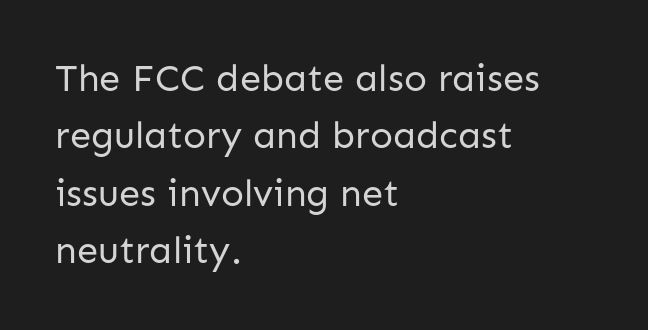
Any mark beneath the type? The region is blank. The face used here is a sans, in the tradition of grotesques and geometrics. These lines are rendered in a variable-pitch font. Line spacing here is normal. A classic flush-left, rag-right setting is used for this passage. These lines were composed using upright roman letters.
